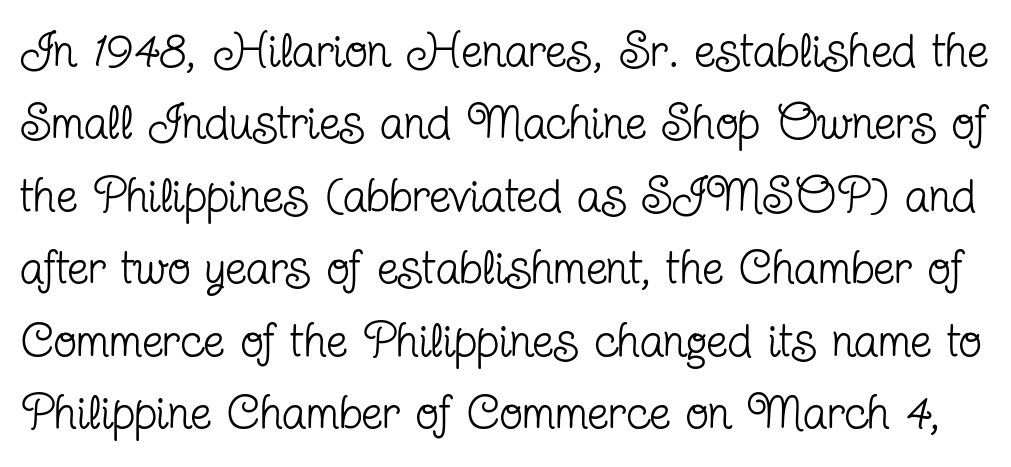
{"serif": "yes", "italic": "no", "bold": "no", "weight": "regular", "width": "condensed", "stroke_contrast": "low", "x_height": "medium", "monospaced": "no", "underline": "no", "line_spacing": "normal", "line_spacing_ratio": 1.51, "letter_spacing": "normal", "letter_spacing_em": 0.0, "glyph_px": 48}
